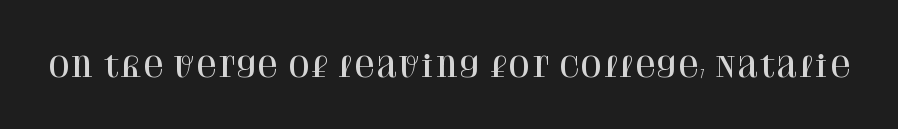
Nothing unusual about the tracking: characters are spaced as the font intends. Has an underline been added? It has not. Stroke terminals: seriffed. The face used here is proportionally spaced, like ordinary book or web type. If you drew a line through each stem, it would be perfectly vertical.
